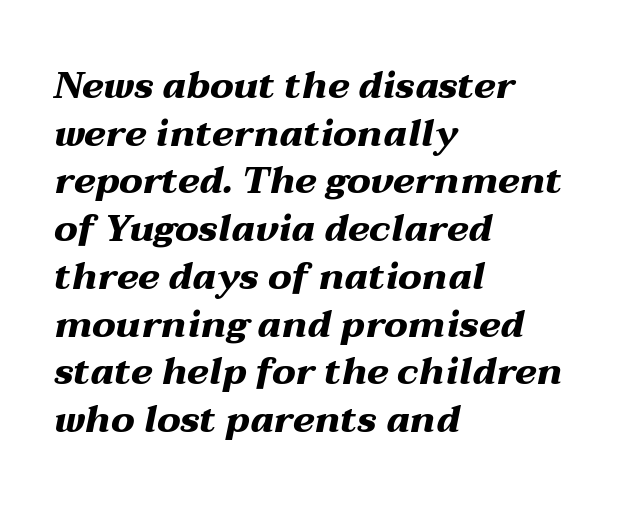
{"italic": "yes", "lean": "right", "slant_degrees": 12, "bold": "yes", "weight": "heavy", "width": "wide", "stroke_contrast": "medium", "x_height": "medium", "monospaced": "no", "underline": "no", "align": "left", "line_spacing": "normal", "line_spacing_ratio": 1.29, "letter_spacing": "normal", "letter_spacing_em": 0.0, "glyph_px": 37}
